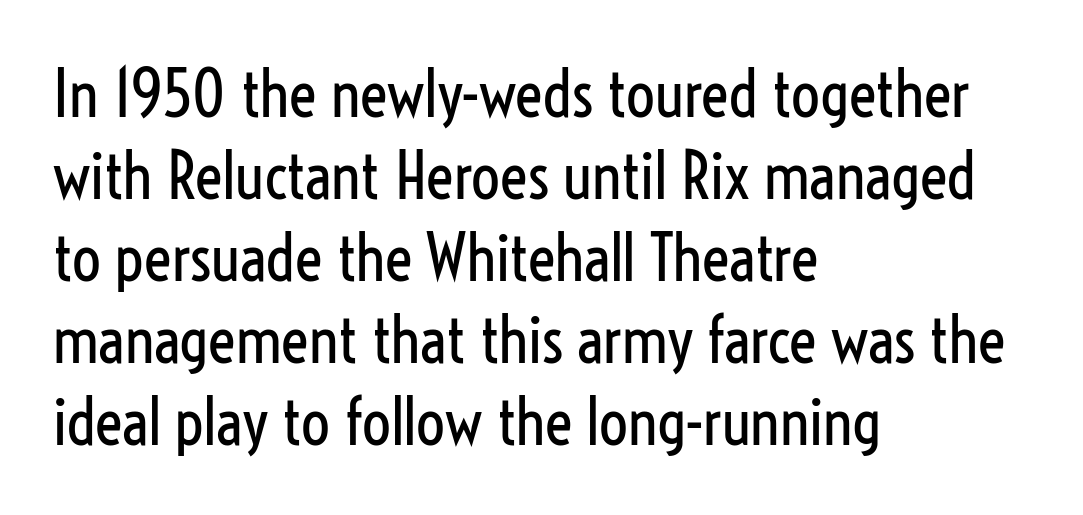
The letterforms sit at book weight or below. A classic flush-left, rag-right setting is used for this passage. Honestly, the letter spacing is just normal — you wouldn't notice it. No italicization has been applied; the sample stays upright. A typesetter would call this proportional, since set widths differ per character. Descender tails drop into unmarked territory.
